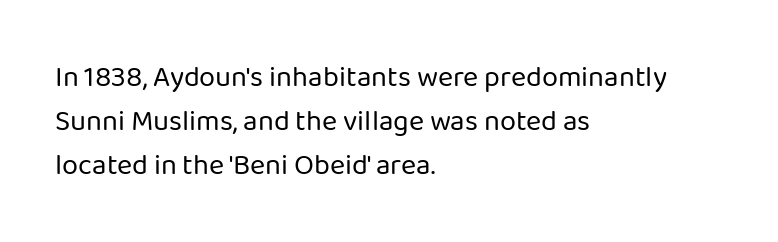
Q: Is the text bold? A: No.
Q: Is the text italic (slanted)? A: No, it is upright.
Q: Is the typeface a serif or a sans-serif typeface? A: Sans-serif.
Q: Is the text underlined? A: No.
Q: How is the paragraph aligned? A: Left-aligned.
Q: Is the spacing between letters normal or unusually wide? A: Normal.
Q: Is the spacing between lines tight, normal or loose? A: Normal.
Q: Width (condensed, normal, or wide)? A: Normal.
Q: Stroke contrast? A: Low.
Q: x-height? A: Medium.
Q: Monospaced? A: No.
